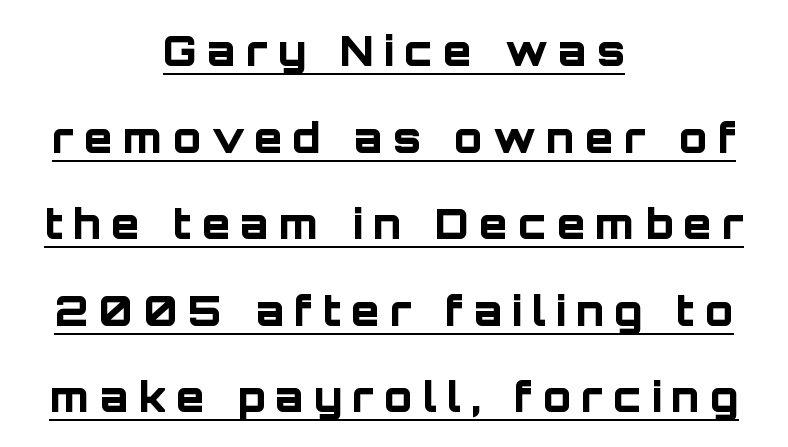
The image shows 41 px bold sans-serif type, upright; set centered, loose line spacing (2.11x), unusually wide letter spacing (+0.25 em), underlined; low stroke contrast and a large x-height.
